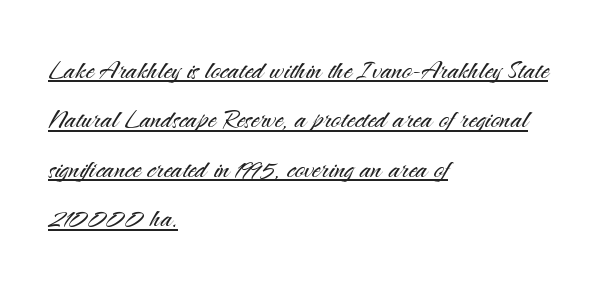
The image shows 33 px light sans-serif type; set left-aligned, normal line spacing (1.5x), normal letter spacing, underlined; medium stroke contrast and a small x-height.
